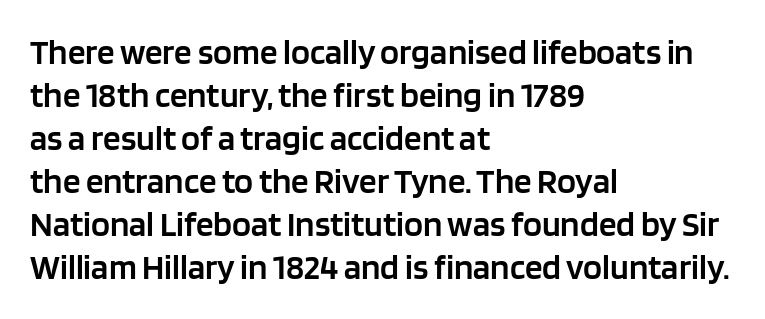
Q: Is the text bold? A: Semi-bold.
Q: Is the text italic (slanted)? A: No, it is upright.
Q: Is the typeface a serif or a sans-serif typeface? A: Sans-serif.
Q: Is the text underlined? A: No.
Q: How is the paragraph aligned? A: Left-aligned.
Q: Is the spacing between letters normal or unusually wide? A: Normal.
Q: Width (condensed, normal, or wide)? A: Normal.
Q: Stroke contrast? A: Low.
Q: x-height? A: Large.
Q: Monospaced? A: No.
